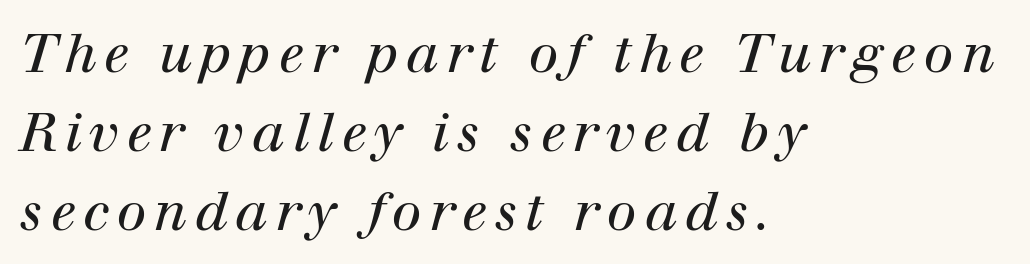
{"serif": "yes", "italic": "yes", "lean": "right", "slant_degrees": 12, "bold": "no", "weight": "regular", "width": "normal", "stroke_contrast": "high", "x_height": "medium", "monospaced": "no", "underline": "no", "align": "left", "line_spacing": "normal", "line_spacing_ratio": 1.46, "glyph_px": 54}
